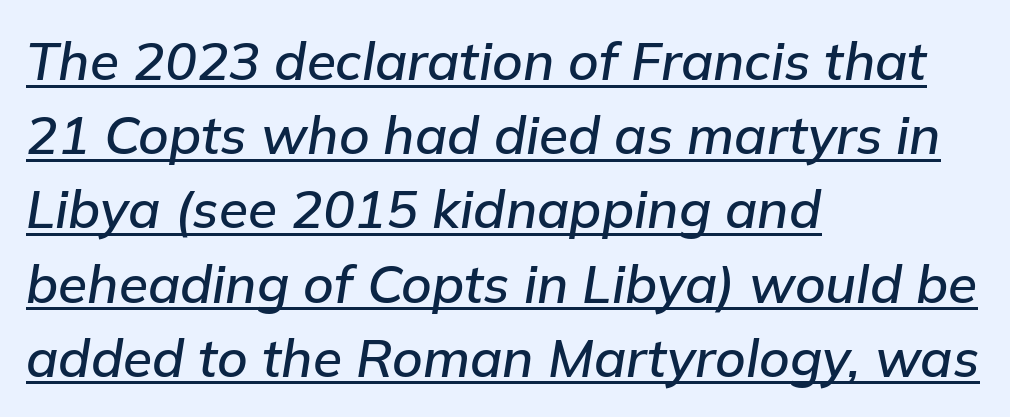
The horizontal fit of the characters is conventional and even. Spacing verdict: proportional, widths tailored to each character. The leading is moderate, giving the passage an even texture. Is there an underline? Yes — a line sits under the letters. Layout note: lines flush left. Yep, that's italic — everything's leaning.
